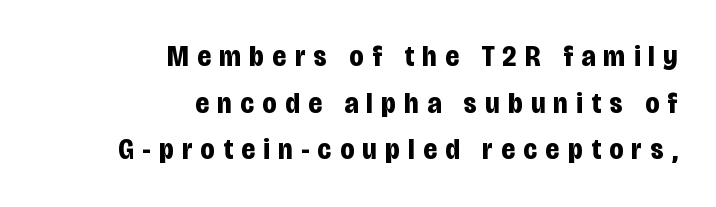
The typesetter chose a ragged-left arrangement here. The rows are spaced the way most documents space them. The line texture is sparse and dotted thanks to wide tracking. How heavy is the stroke? Heavy — this is a bold. Unlike a traditional serif, this face leaves its strokes unadorned.
